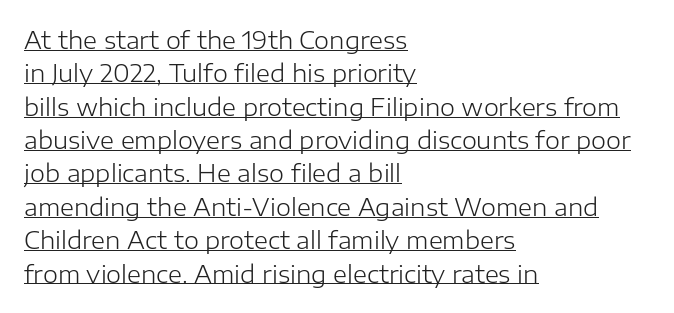
The image shows 24 px text type, upright; set left-aligned, normal line spacing (1.39x), normal letter spacing, underlined.
